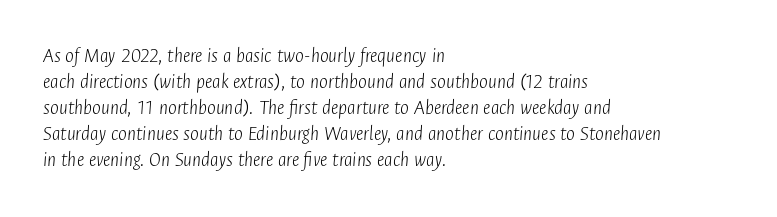
{"italic": "yes", "lean": "right", "slant_degrees": 4, "bold": "no", "underline": "no", "align": "left", "line_spacing_ratio": 1.24, "letter_spacing": "normal", "letter_spacing_em": 0.0, "glyph_px": 21}
